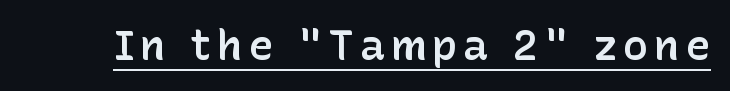
The image shows 42 px semibold sans-serif type, upright; set underlined; low stroke contrast and a medium x-height.
